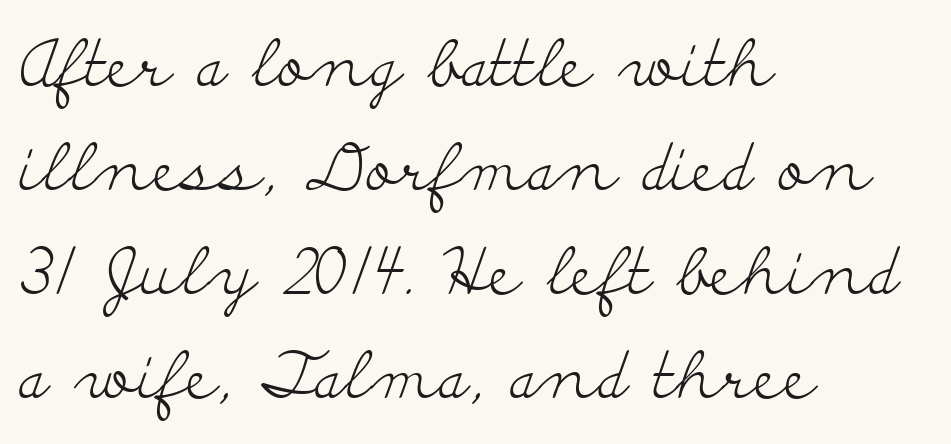
Unmarked baselines from the first word to the last. Short note: letters normally spaced. The letterforms sit at book weight or below.
